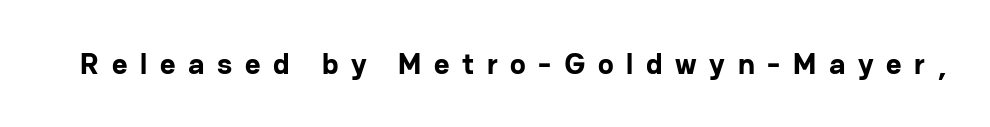
The image shows 30 px bold sans-serif type, upright; set unusually wide letter spacing (+0.42 em), not underlined; low stroke contrast and a medium x-height.
